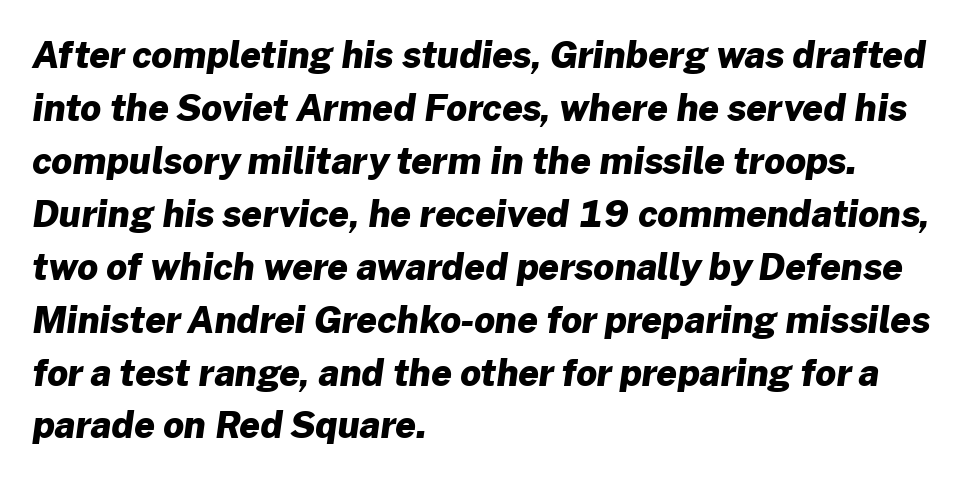
The image shows 36 px heavy sans-serif type; set left-aligned, normal line spacing (1.47x), normal letter spacing, not underlined; low stroke contrast and a medium x-height.
